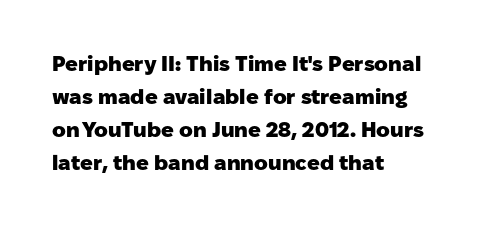
The image shows 21 px bold type, upright; set left-aligned, normal line spacing (1.57x), normal letter spacing, not underlined.
